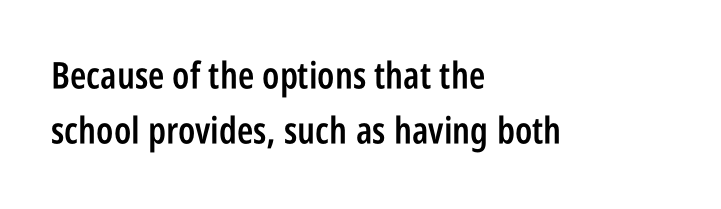
The image shows 37 px semibold, condensed sans-serif type, upright; set left-aligned, normal line spacing (1.5x), normal letter spacing, not underlined; low stroke contrast and a large x-height.
